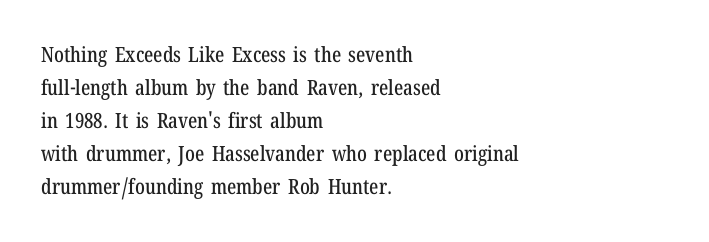
The image shows 21 px text type, upright; set left-aligned, normal line spacing (1.57x), normal letter spacing, not underlined.
